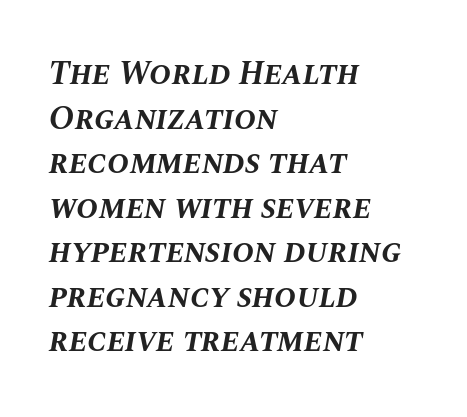
{"italic": "yes", "lean": "right", "slant_degrees": 10, "bold": "yes", "weight": "bold", "width": "normal", "stroke_contrast": "medium", "x_height": "large", "monospaced": "no", "underline": "no", "align": "left", "line_spacing": "normal", "line_spacing_ratio": 1.35, "letter_spacing": "normal", "letter_spacing_em": 0.0, "glyph_px": 33}
